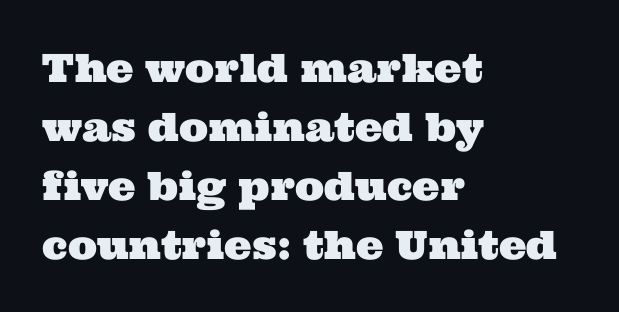
Q: Is the typeface a serif or a sans-serif typeface? A: Serif.
Q: Is the text underlined? A: No.
Q: How is the paragraph aligned? A: Left-aligned.
Q: Is the spacing between letters normal or unusually wide? A: Normal.
Q: Is the spacing between lines tight, normal or loose? A: Normal.
Q: Width (condensed, normal, or wide)? A: Wide.
Q: Stroke contrast? A: Medium.
Q: x-height? A: Medium.
Q: Monospaced? A: No.
